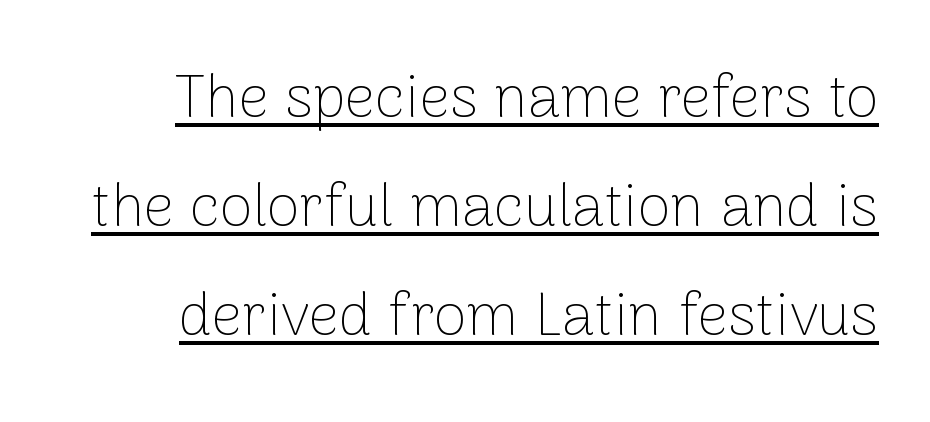
{"serif": "no", "italic": "no", "bold": "no", "weight": "thin", "width": "normal", "stroke_contrast": "low", "x_height": "medium", "monospaced": "no", "underline": "yes", "line_spacing_ratio": 1.82, "letter_spacing": "normal", "letter_spacing_em": 0.0, "glyph_px": 60}
